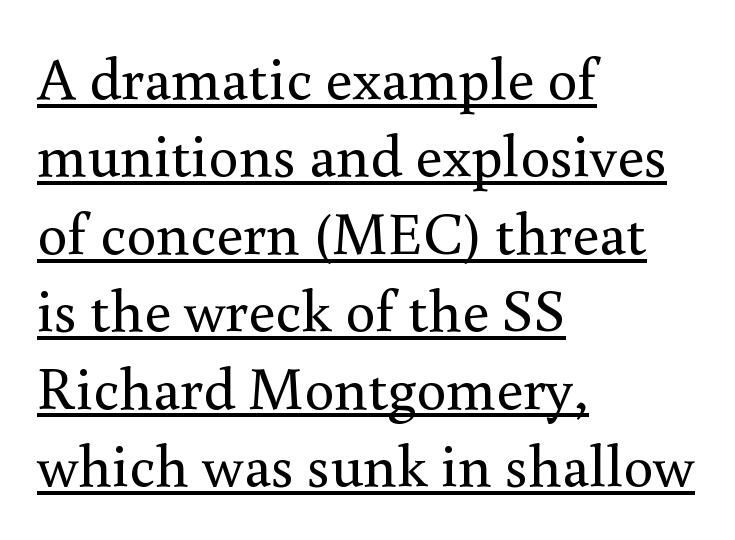
{"serif": "yes", "italic": "no", "bold": "no", "weight": "regular", "width": "normal", "stroke_contrast": "medium", "x_height": "small", "monospaced": "no", "underline": "yes", "align": "left", "line_spacing": "normal", "line_spacing_ratio": 1.29, "letter_spacing": "normal", "letter_spacing_em": 0.0, "glyph_px": 60}
